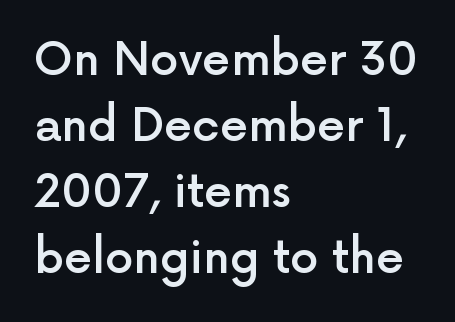
The image shows 45 px semibold sans-serif type, upright; set left-aligned, normal line spacing (1.47x), normal letter spacing, not underlined; a medium x-height.
